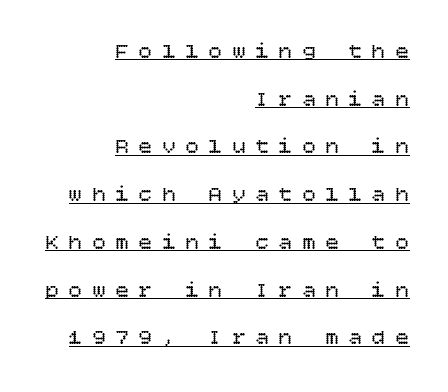
A typesetter would call this heavily tracked-out type. The passage is arranged like a letterhead date or caption credit — flush right. Glance below the letters and you will spot a drawn line. The vertical gap from one line to the next is large. The characters are drawn with everyday or finer stroke widths. It's the straight-up-and-down kind of type.
